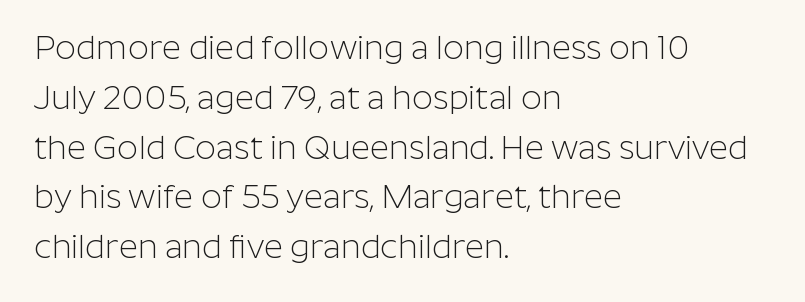
Just letters on the line, the space beneath them empty. Left-aligned paragraph, ragged on the right. No italicization has been applied; the sample stays upright. This sample uses a sans-serif face. Heaviness? Minimal to ordinary, like unemphasized prose.
